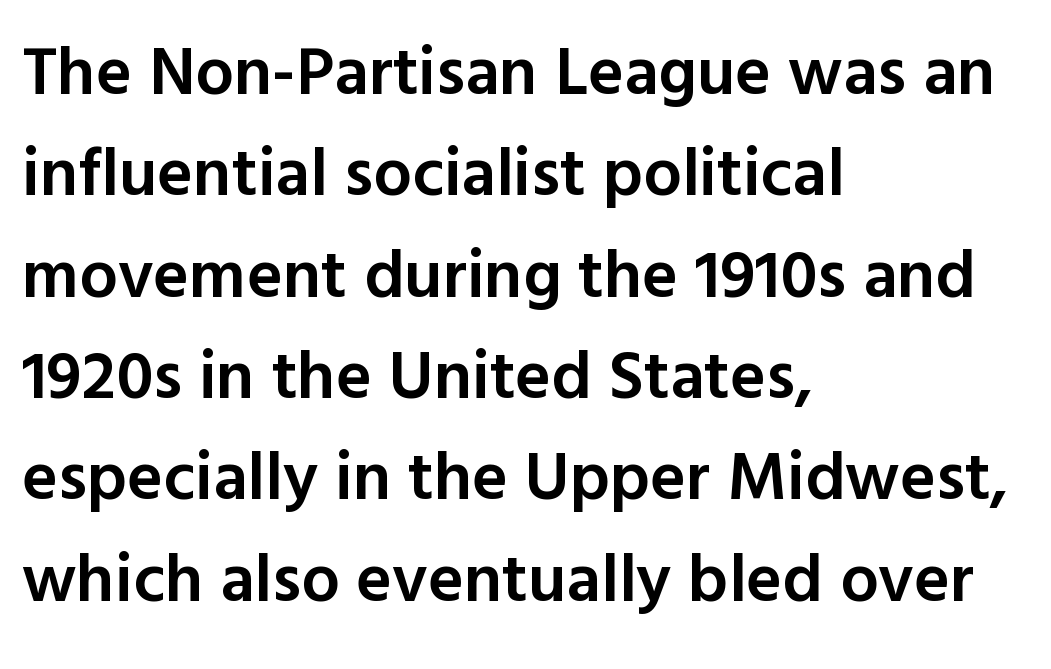
{"serif": "no", "italic": "no", "bold": "semi", "weight": "semibold", "width": "normal", "x_height": "medium", "monospaced": "no", "underline": "no", "align": "left", "line_spacing": "normal", "line_spacing_ratio": 1.49, "letter_spacing": "normal", "letter_spacing_em": 0.0, "glyph_px": 68}
